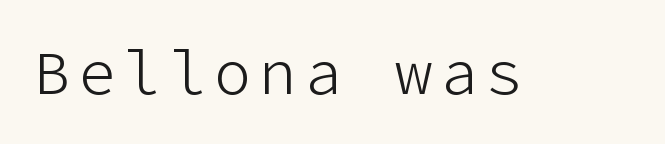
Q: Is the text bold? A: No.
Q: Is the text italic (slanted)? A: No, it is upright.
Q: Is the typeface a serif or a sans-serif typeface? A: Sans-serif.
Q: Is the text underlined? A: No.
Q: Width (condensed, normal, or wide)? A: Normal.
Q: Stroke contrast? A: Low.
Q: x-height? A: Medium.
